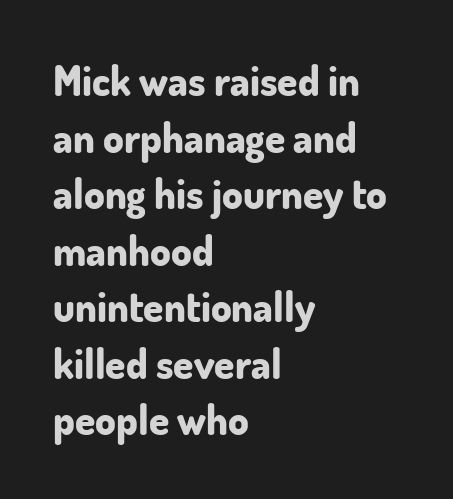
The image shows 41 px bold sans-serif type, upright; set left-aligned, normal line spacing (1.38x), normal letter spacing, not underlined; low stroke contrast and a small x-height.
